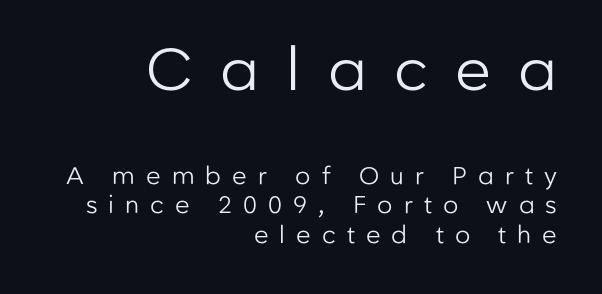
Q: Is the text bold? A: No.
Q: Is the text italic (slanted)? A: No, it is upright.
Q: Is the typeface a serif or a sans-serif typeface? A: Sans-serif.
Q: Is the text underlined? A: No.
Q: How is the paragraph aligned? A: Right-aligned.
Q: Is the spacing between letters normal or unusually wide? A: Unusually wide.
Q: Which block of text is set in a larger size, the first (top) or the second (bottom)? A: The first (top) one.
Q: Width (condensed, normal, or wide)? A: Normal.
Q: Stroke contrast? A: Low.
Q: x-height? A: Medium.
Q: Monospaced? A: No.
